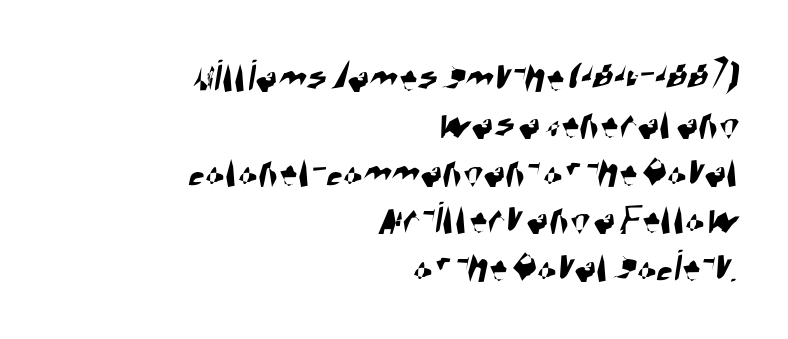
The image shows 46 px condensed sans-serif type; set right-aligned, tight line spacing (1.03x), normal letter spacing, not underlined; high stroke contrast and a large x-height.
